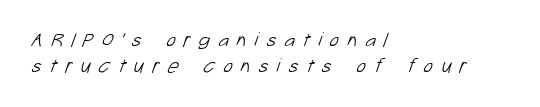
The image shows 20 px text type; set left-aligned, normal line spacing (1.32x), unusually wide letter spacing (+0.4 em), not underlined.
